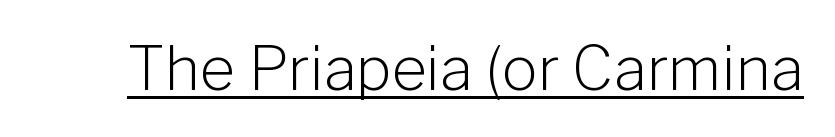
{"serif": "no", "italic": "no", "bold": "no", "weight": "light", "width": "normal", "stroke_contrast": "low", "x_height": "medium", "monospaced": "no", "underline": "yes", "letter_spacing": "normal", "letter_spacing_em": 0.0, "glyph_px": 60}
